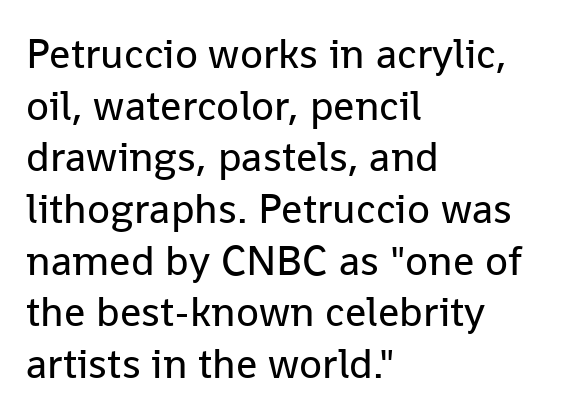
The image shows 42 px regular-weight sans-serif type, upright; set left-aligned, line spacing 1.23x, normal letter spacing, not underlined; low stroke contrast and a medium x-height.
